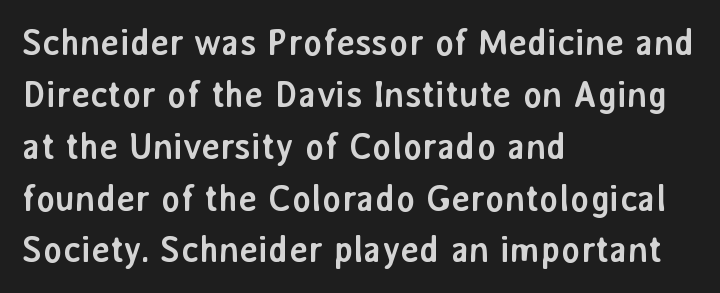
The image shows 36 px semibold sans-serif type, upright; set left-aligned, normal line spacing (1.44x), normal letter spacing, not underlined; low stroke contrast and a medium x-height.
